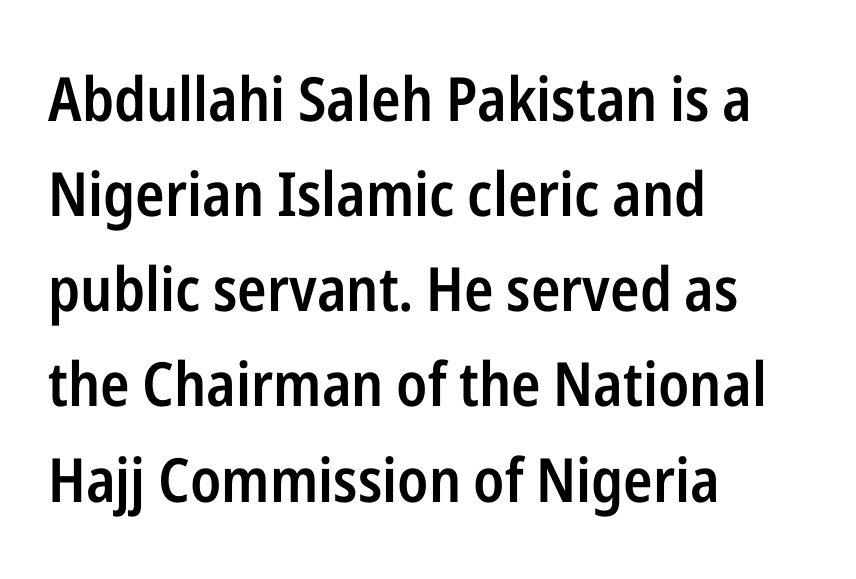
The image shows 61 px semibold, condensed sans-serif type, upright; set left-aligned, normal line spacing (1.56x), normal letter spacing, not underlined; low stroke contrast and a medium x-height.
